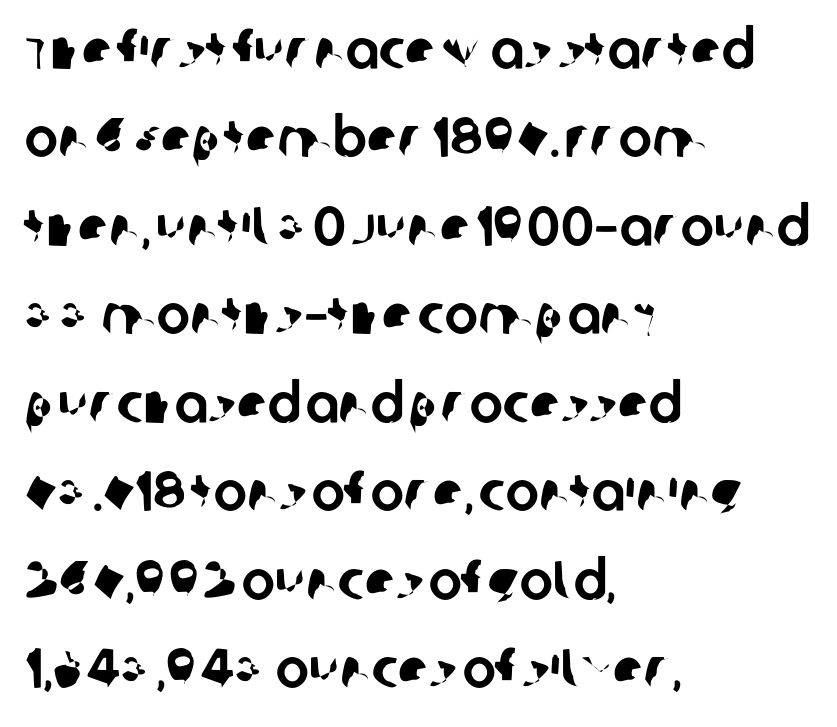
{"serif": "no", "width": "normal", "stroke_contrast": "low", "x_height": "large", "monospaced": "no", "underline": "no", "align": "left", "line_spacing": "normal", "line_spacing_ratio": 1.58, "letter_spacing": "normal", "letter_spacing_em": 0.0, "glyph_px": 56}
